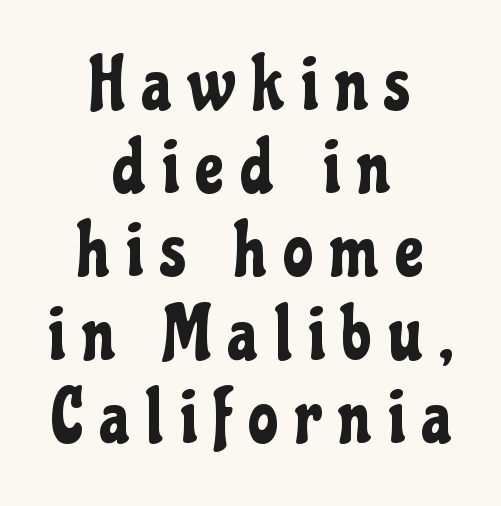
{"serif": "no", "italic": "no", "width": "condensed", "stroke_contrast": "low", "x_height": "medium", "monospaced": "no", "underline": "no", "align": "center", "line_spacing": "tight", "line_spacing_ratio": 1.11, "letter_spacing": "wide", "letter_spacing_em": 0.23, "glyph_px": 75}
